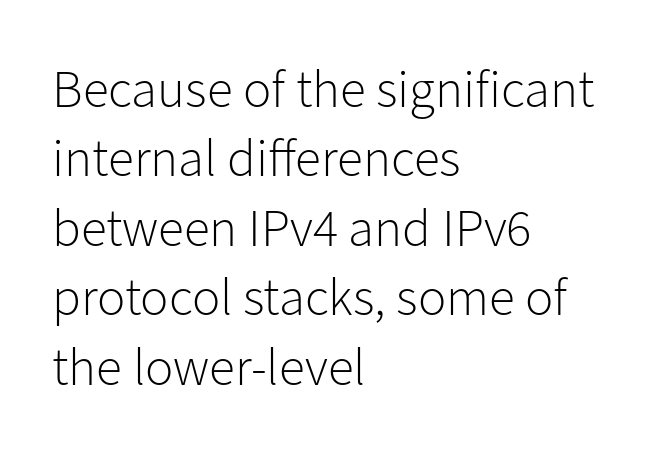
The passage shown stacks its lines at a standard gap. In CSS terms this would be text-align: left. Glance below the letters and you will spot only blank space. I'd call this a sans setting — the letters go barefoot. Letters have the restrained weight of plain body copy at most. Tall strokes in this sample are plumb rather than angled.
